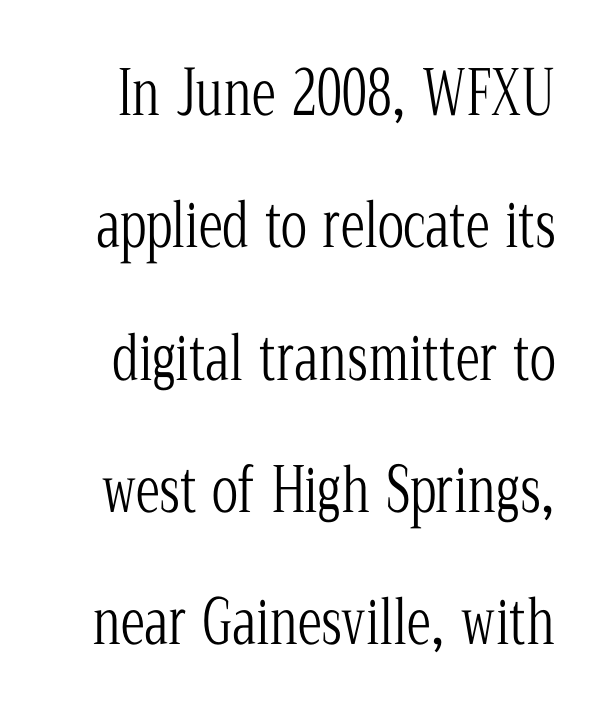
{"serif": "yes", "italic": "no", "bold": "no", "weight": "light", "width": "condensed", "stroke_contrast": "low", "x_height": "medium", "monospaced": "no", "underline": "no", "line_spacing": "loose", "line_spacing_ratio": 2.17, "letter_spacing": "normal", "letter_spacing_em": 0.0, "glyph_px": 61}
